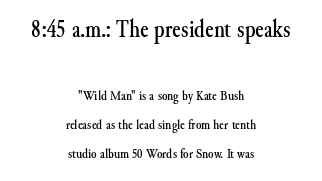
Q: Is the text italic (slanted)? A: No, it is upright.
Q: Is the text underlined? A: No.
Q: How is the paragraph aligned? A: Centered.
Q: Is the spacing between letters normal or unusually wide? A: Normal.
Q: Is the spacing between lines tight, normal or loose? A: Loose.
Q: Which block of text is set in a larger size, the first (top) or the second (bottom)? A: The first (top) one.
